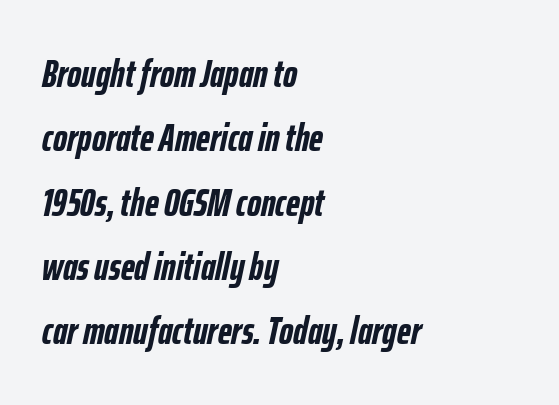
{"italic": "yes", "lean": "right", "slant_degrees": 12, "bold": "yes", "weight": "semibold", "width": "condensed", "stroke_contrast": "low", "x_height": "medium", "monospaced": "no", "underline": "no", "align": "left", "line_spacing": "normal", "line_spacing_ratio": 1.65, "letter_spacing": "normal", "letter_spacing_em": 0.0, "glyph_px": 39}
